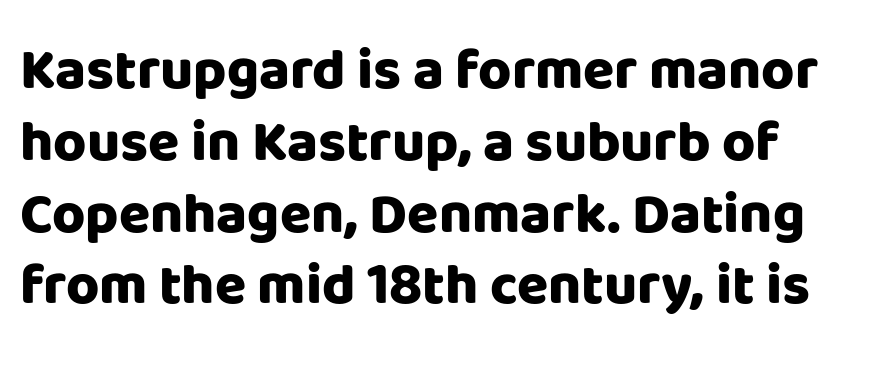
Q: Is the text bold? A: Yes.
Q: Is the text italic (slanted)? A: No, it is upright.
Q: Is the typeface a serif or a sans-serif typeface? A: Sans-serif.
Q: Is the text underlined? A: No.
Q: Is the spacing between letters normal or unusually wide? A: Normal.
Q: Is the spacing between lines tight, normal or loose? A: Normal.
Q: Width (condensed, normal, or wide)? A: Normal.
Q: Stroke contrast? A: Low.
Q: x-height? A: Large.
Q: Monospaced? A: No.
